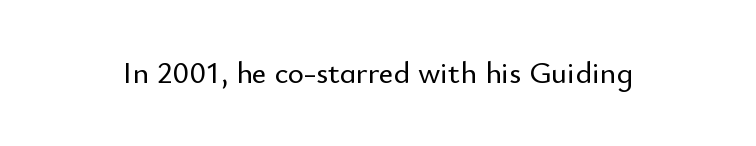
{"serif": "no", "italic": "no", "width": "normal", "stroke_contrast": "low", "x_height": "small", "monospaced": "no", "underline": "no", "letter_spacing": "normal", "letter_spacing_em": 0.0, "glyph_px": 31}
